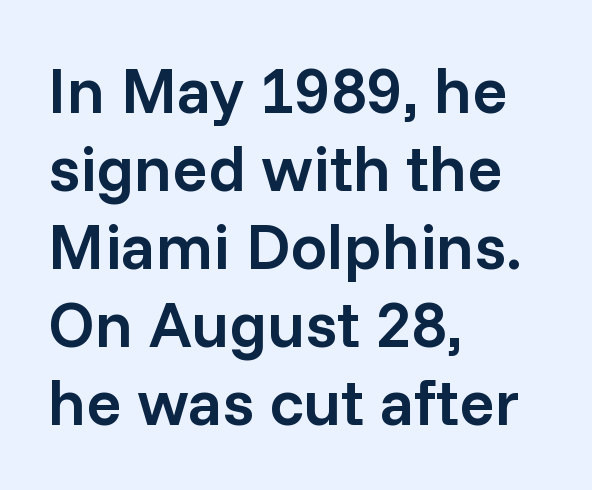
The image shows 65 px semibold sans-serif type, upright; set left-aligned, line spacing 1.2x, normal letter spacing, not underlined; low stroke contrast and a medium x-height.
